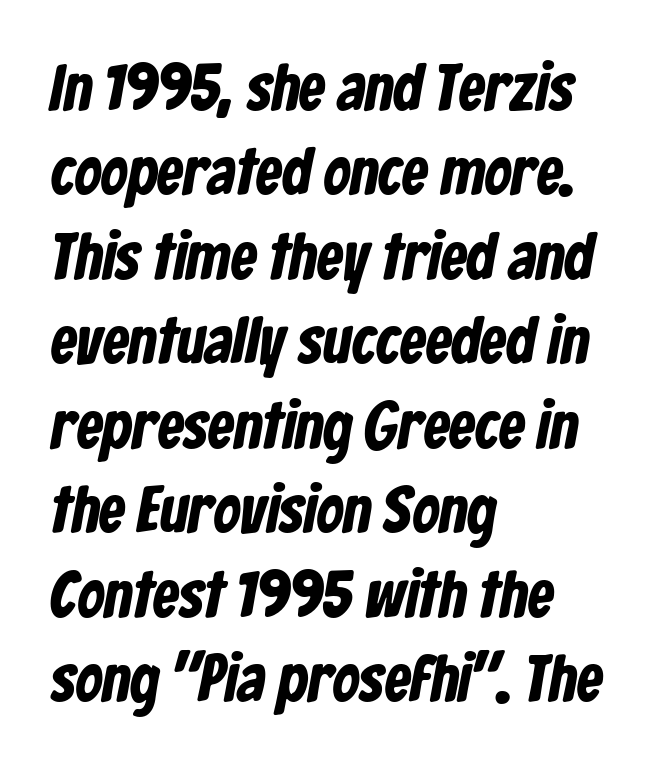
Horizontal alignment here is leftward, the default for most running prose. Quick note: interline space is typical. A sans-serif font was chosen for this passage. The rendering uses natural spacing where letterforms have individual widths. Type without underlining. As a designer I'd log this as weight 700, bold.
